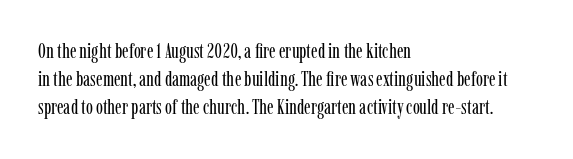
Visually the block forms a straight wall on the left and a jagged coastline on the right. Style check: upright. Bold? No — there's no thickening of the strokes. Notice how descenders clear the ascenders below comfortably — that's standard leading. Each word holds together tightly as a unit, with standard inter-letter gaps.
